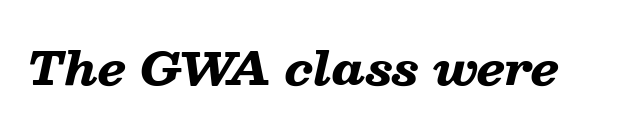
Q: Is the text bold? A: Yes.
Q: Is the text italic (slanted)? A: Yes, it leans right by about 13 degrees.
Q: Is the text underlined? A: No.
Q: Is the spacing between letters normal or unusually wide? A: Normal.
Q: Width (condensed, normal, or wide)? A: Wide.
Q: Stroke contrast? A: Low.
Q: x-height? A: Medium.
Q: Monospaced? A: No.
